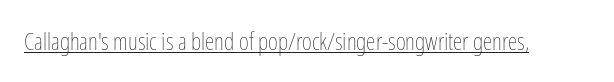
Q: Is the text bold? A: No.
Q: Is the text italic (slanted)? A: No, it is upright.
Q: Is the text underlined? A: Yes.
Q: Is the spacing between letters normal or unusually wide? A: Normal.
